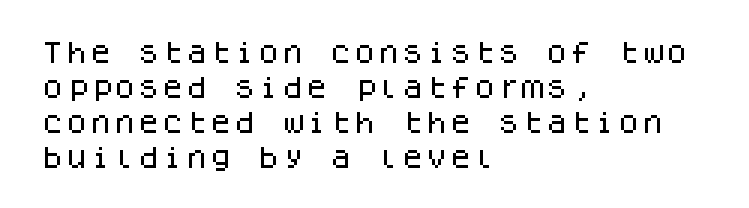
The image shows 24 px text type, upright; set left-aligned, normal line spacing (1.46x), normal letter spacing, not underlined.
